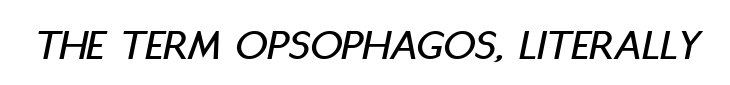
The image shows 45 px condensed type, italic (leaning right); set normal letter spacing, not underlined; low stroke contrast and a large x-height.
